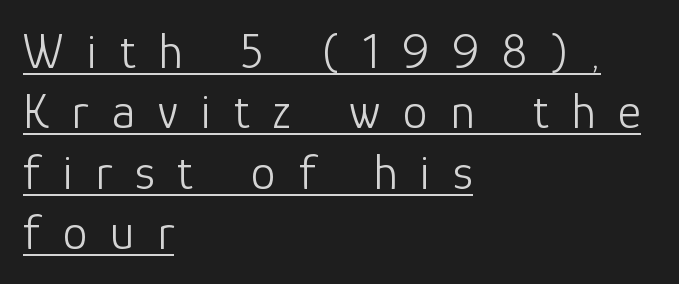
The image shows 50 px light sans-serif type, upright; set left-aligned, line spacing 1.21x, unusually wide letter spacing (+0.46 em), underlined; low stroke contrast and a medium x-height.
